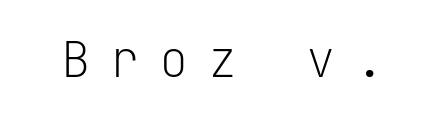
{"serif": "no", "italic": "no", "bold": "no", "weight": "light", "width": "normal", "stroke_contrast": "low", "x_height": "medium", "monospaced": "yes", "underline": "no", "letter_spacing": "wide", "letter_spacing_em": 0.4, "glyph_px": 49}
